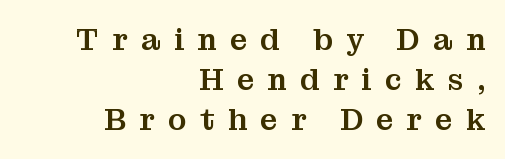
Which margin do the lines hug? The right one — the left edge is uneven. Look at the tracking — it's clearly loosened, letters drifting apart. The face used here is proportionally spaced, like ordinary book or web type. Glance below the letters and you will spot only blank space.
